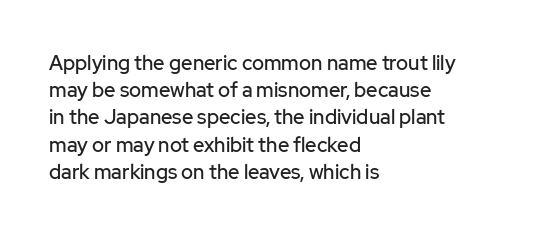
The image shows 20 px text type, upright; set left-aligned, normal line spacing (1.36x), normal letter spacing, not underlined.
